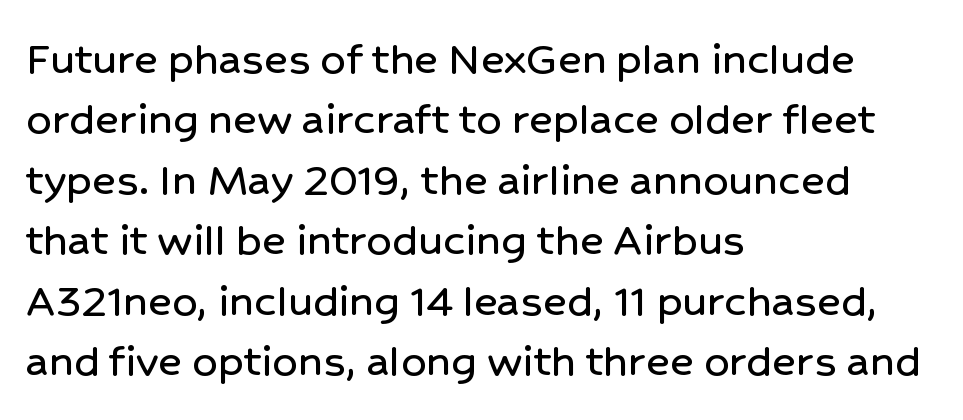
Q: Is the text italic (slanted)? A: No, it is upright.
Q: Is the typeface a serif or a sans-serif typeface? A: Sans-serif.
Q: Is the text underlined? A: No.
Q: How is the paragraph aligned? A: Left-aligned.
Q: Is the spacing between letters normal or unusually wide? A: Normal.
Q: Width (condensed, normal, or wide)? A: Normal.
Q: Stroke contrast? A: Low.
Q: x-height? A: Medium.
Q: Monospaced? A: No.
